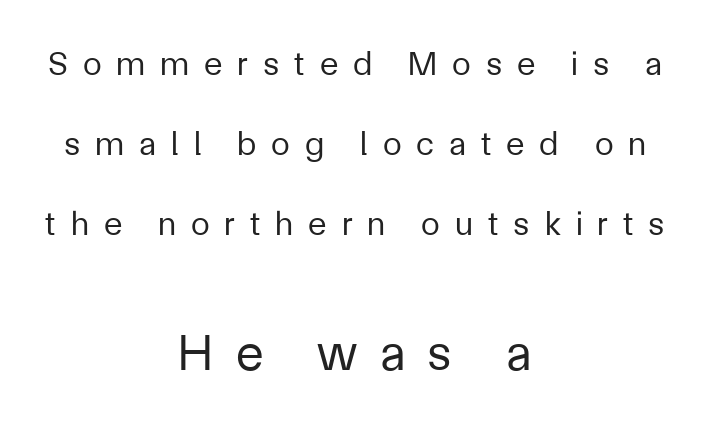
{"serif": "no", "italic": "no", "bold": "no", "weight": "regular", "width": "normal", "stroke_contrast": "low", "x_height": "medium", "monospaced": "no", "underline": "no", "align": "center", "line_spacing": "loose", "line_spacing_ratio": 2.35, "letter_spacing": "wide", "letter_spacing_em": 0.44, "larger_block": "second", "size_ratio": 1.5, "glyph_px": 51}
